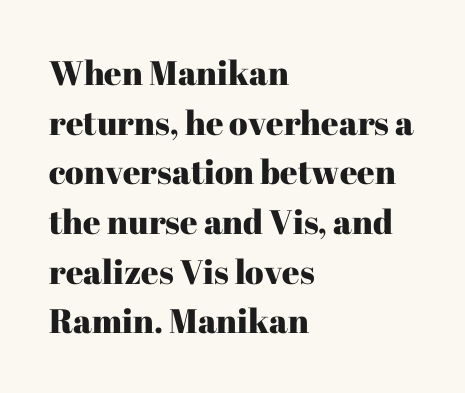
Q: Is the text italic (slanted)? A: No, it is upright.
Q: Is the typeface a serif or a sans-serif typeface? A: Serif.
Q: Is the text underlined? A: No.
Q: How is the paragraph aligned? A: Left-aligned.
Q: Is the spacing between letters normal or unusually wide? A: Normal.
Q: Is the spacing between lines tight, normal or loose? A: Normal.
Q: Width (condensed, normal, or wide)? A: Normal.
Q: Stroke contrast? A: High.
Q: x-height? A: Medium.
Q: Monospaced? A: No.
